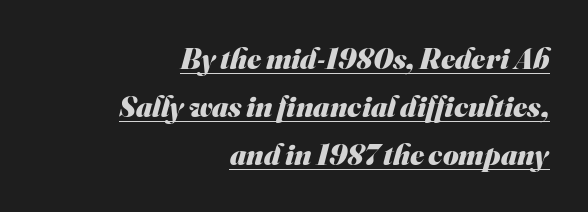
The image shows 30 px heavy sans-serif type; set right-aligned, normal line spacing (1.6x), normal letter spacing, underlined; medium stroke contrast and a small x-height.
